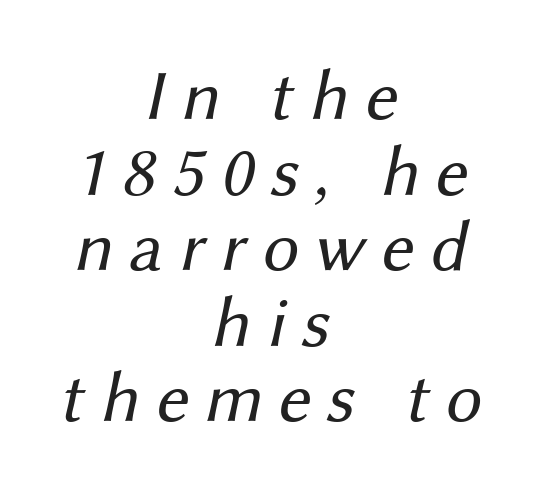
{"serif": "no", "bold": "no", "weight": "regular", "width": "normal", "stroke_contrast": "medium", "x_height": "medium", "monospaced": "no", "underline": "no", "align": "center", "line_spacing": "tight", "line_spacing_ratio": 1.05, "letter_spacing": "wide", "letter_spacing_em": 0.22, "glyph_px": 72}
